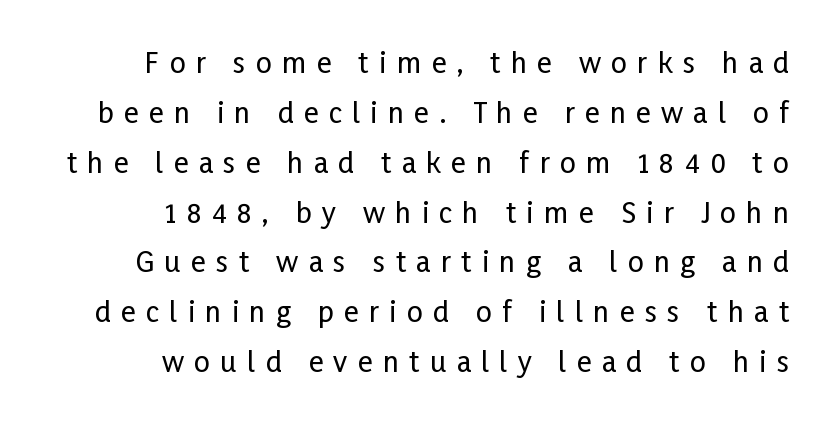
Q: Is the text italic (slanted)? A: No, it is upright.
Q: Is the typeface a serif or a sans-serif typeface? A: Sans-serif.
Q: Is the text underlined? A: No.
Q: How is the paragraph aligned? A: Right-aligned.
Q: Is the spacing between letters normal or unusually wide? A: Unusually wide.
Q: Width (condensed, normal, or wide)? A: Condensed.
Q: Stroke contrast? A: Low.
Q: x-height? A: Medium.
Q: Monospaced? A: No.
